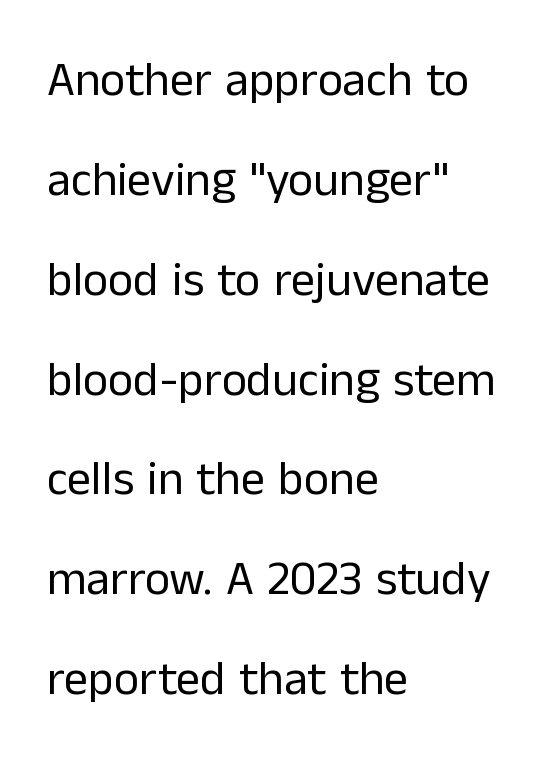
{"serif": "no", "italic": "no", "bold": "no", "weight": "regular", "width": "normal", "stroke_contrast": "low", "x_height": "medium", "monospaced": "no", "underline": "no", "align": "left", "line_spacing": "loose", "line_spacing_ratio": 2.08, "letter_spacing": "normal", "letter_spacing_em": 0.0, "glyph_px": 48}
